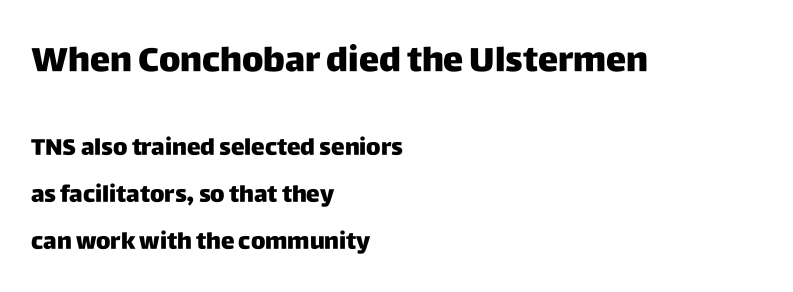
{"serif": "no", "italic": "no", "width": "normal", "stroke_contrast": "low", "x_height": "large", "monospaced": "no", "underline": "no", "align": "left", "line_spacing": "loose", "line_spacing_ratio": 2.03, "letter_spacing": "normal", "letter_spacing_em": 0.0, "larger_block": "first", "size_ratio": 1.48, "glyph_px": 34}
